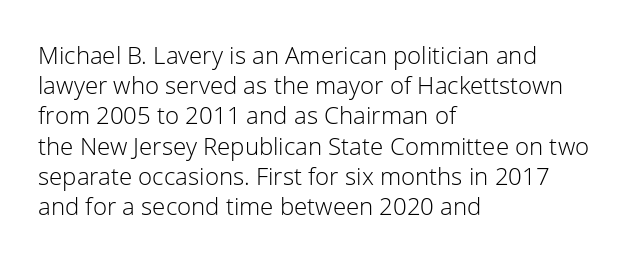
The image shows 24 px text type, upright; set left-aligned, normal line spacing (1.26x), normal letter spacing, not underlined.
